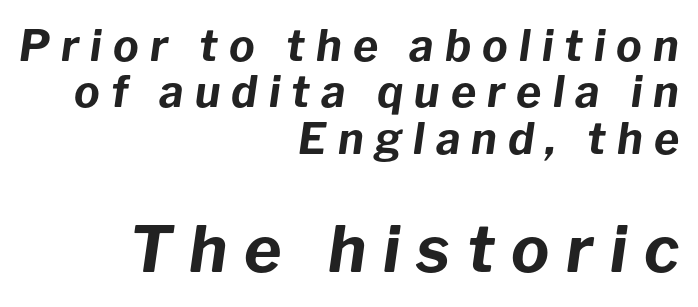
Which chunk is bigger? The second one — the bottom block dwarfs the top. The specimen reads as italic at a glance. Honestly, the letter spacing is so wide it's the main thing you notice. Beneath every word, the page is bare. Strong, thick strokes mark this as bold type.
